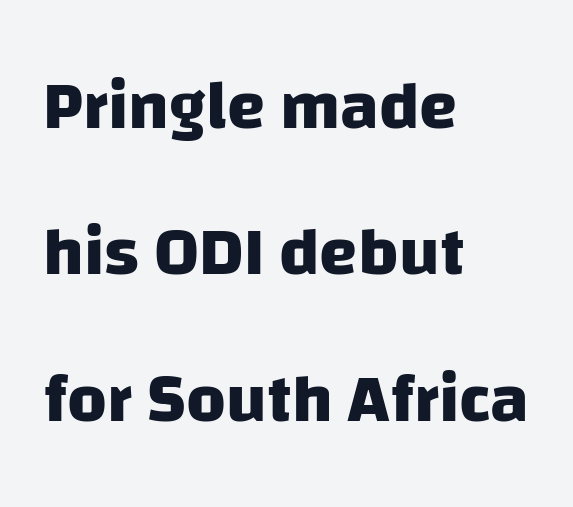
{"serif": "no", "bold": "yes", "weight": "heavy", "width": "normal", "stroke_contrast": "low", "x_height": "large", "monospaced": "no", "underline": "no", "align": "left", "line_spacing": "loose", "line_spacing_ratio": 2.12, "letter_spacing": "normal", "letter_spacing_em": 0.0, "glyph_px": 69}
